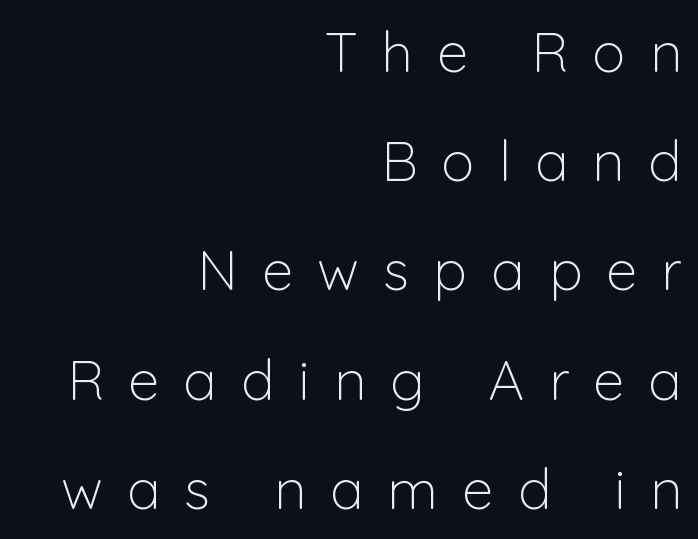
Each letter keeps its own natural width here, so spacing adapts to shape. The baseline area is clear. Letters have the restrained weight of plain body copy at most. The designer went with a sans here, leaving each stem footless. In terms of posture, this sample is upright. Notice how the passage keeps a crisp vertical edge on the right only.
